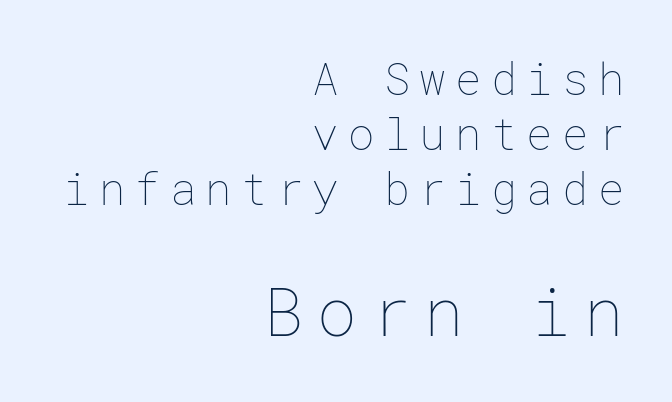
Q: Is the text bold? A: No.
Q: Is the text italic (slanted)? A: No, it is upright.
Q: Is the text underlined? A: No.
Q: How is the paragraph aligned? A: Right-aligned.
Q: Is the spacing between letters normal or unusually wide? A: Unusually wide.
Q: Is the spacing between lines tight, normal or loose? A: Normal.
Q: Which block of text is set in a larger size, the first (top) or the second (bottom)? A: The second (bottom) one.
Q: Width (condensed, normal, or wide)? A: Normal.
Q: Stroke contrast? A: Low.
Q: x-height? A: Medium.
